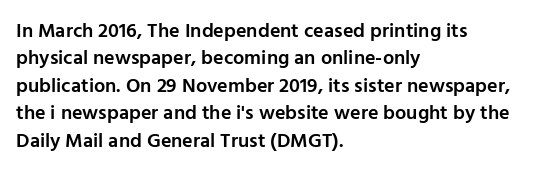
The image shows 20 px text type, upright; set left-aligned, normal line spacing (1.37x), normal letter spacing, not underlined.
